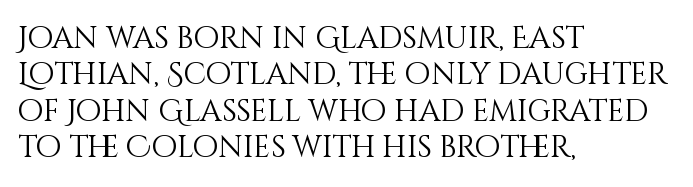
{"italic": "no", "bold": "no", "weight": "light", "width": "normal", "stroke_contrast": "medium", "x_height": "large", "monospaced": "no", "underline": "no", "align": "left", "line_spacing_ratio": 1.21, "letter_spacing": "normal", "letter_spacing_em": 0.0, "glyph_px": 30}
